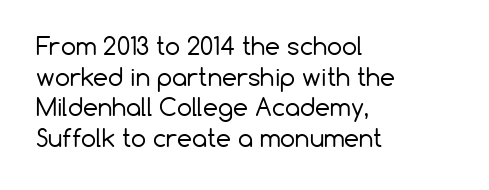
Is the type heavy? It reads as light-to-regular instead. Leftover space on each line is placed entirely after the last word. Characters follow at the spacing the type designer built in. The passage shown stacks its lines at a standard gap.
